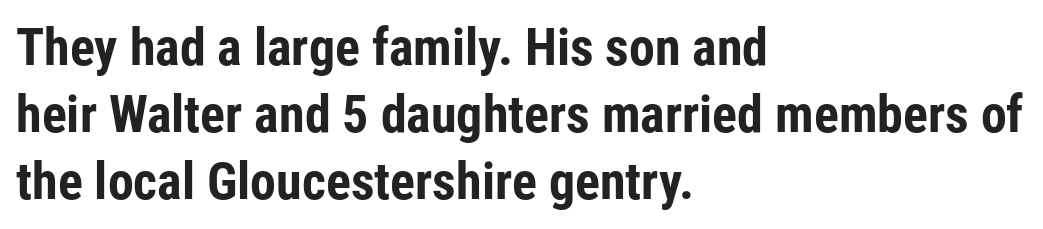
Q: Is the text bold? A: Yes.
Q: Is the text italic (slanted)? A: No, it is upright.
Q: Is the typeface a serif or a sans-serif typeface? A: Sans-serif.
Q: Is the text underlined? A: No.
Q: How is the paragraph aligned? A: Left-aligned.
Q: Is the spacing between letters normal or unusually wide? A: Normal.
Q: Is the spacing between lines tight, normal or loose? A: Normal.
Q: Width (condensed, normal, or wide)? A: Condensed.
Q: Stroke contrast? A: Low.
Q: x-height? A: Medium.
Q: Monospaced? A: No.
